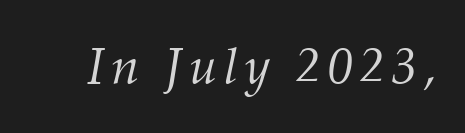
The image shows 51 px light serif type, italic (leaning right); set not underlined; medium stroke contrast and a medium x-height.
